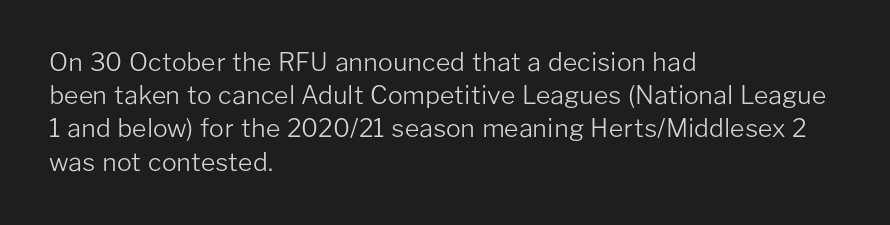
Q: Is the text bold? A: No.
Q: Is the text italic (slanted)? A: No, it is upright.
Q: Is the text underlined? A: No.
Q: How is the paragraph aligned? A: Left-aligned.
Q: Is the spacing between letters normal or unusually wide? A: Normal.
Q: Is the spacing between lines tight, normal or loose? A: Normal.
